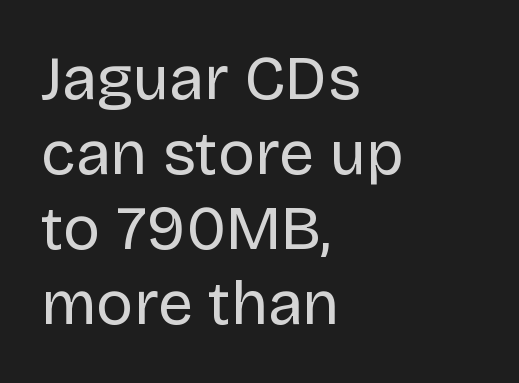
Casual observation: everything's shoved over to the left. Stems and bowls with no extra thickness — not bold. This rendering features lettering with no underline. Letterform terminals end flat and unadorned throughout the passage.
